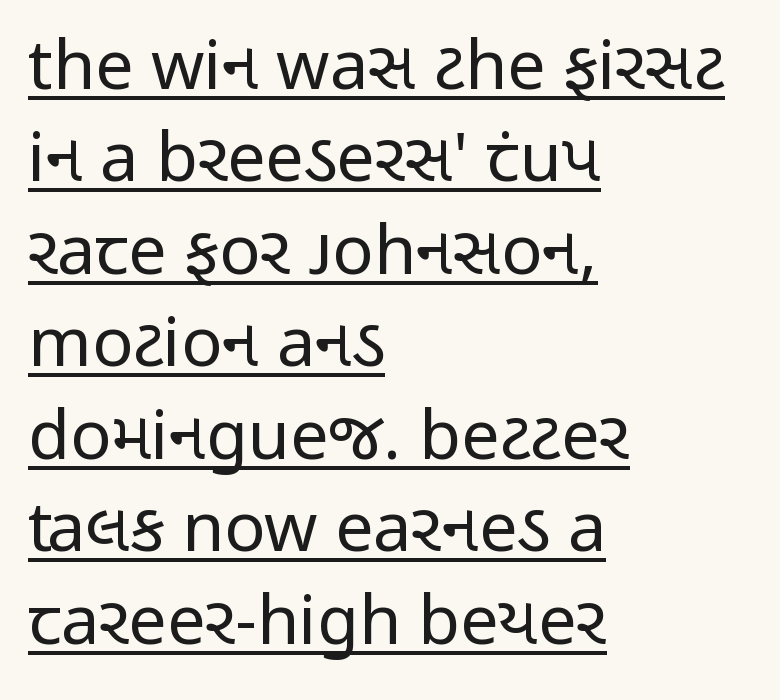
{"serif": "no", "italic": "no", "bold": "no", "weight": "regular", "width": "condensed", "stroke_contrast": "low", "x_height": "medium", "monospaced": "no", "underline": "yes", "align": "left", "line_spacing": "normal", "line_spacing_ratio": 1.36, "letter_spacing": "normal", "letter_spacing_em": 0.0, "glyph_px": 68}
